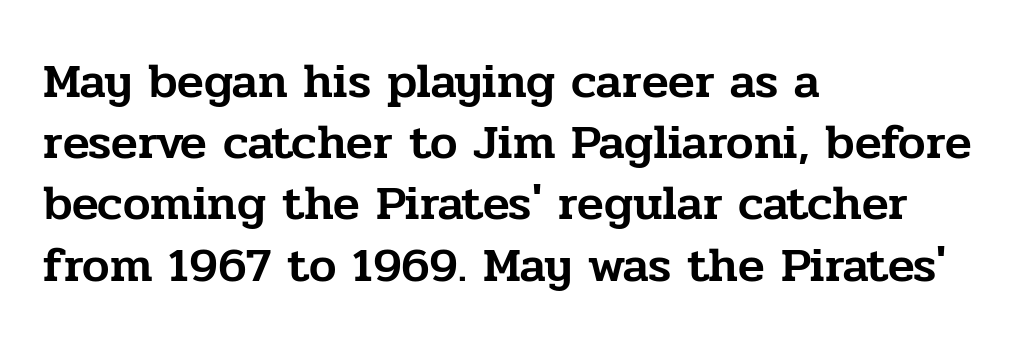
{"serif": "yes", "italic": "no", "width": "normal", "stroke_contrast": "low", "x_height": "medium", "monospaced": "no", "underline": "no", "align": "left", "line_spacing": "normal", "line_spacing_ratio": 1.25, "letter_spacing": "normal", "letter_spacing_em": 0.0, "glyph_px": 49}
